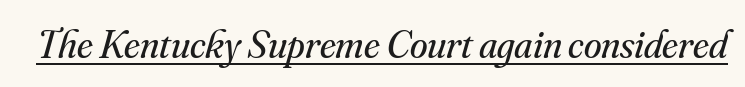
Ink coverage per letter is moderate at most. Has an underline been added? It has. Varying glyph widths throughout — classic text-font behaviour. Tracking here is standard; glyphs follow each other at the usual distance. Compared with ordinary roman type, these characters are visibly tilted.
